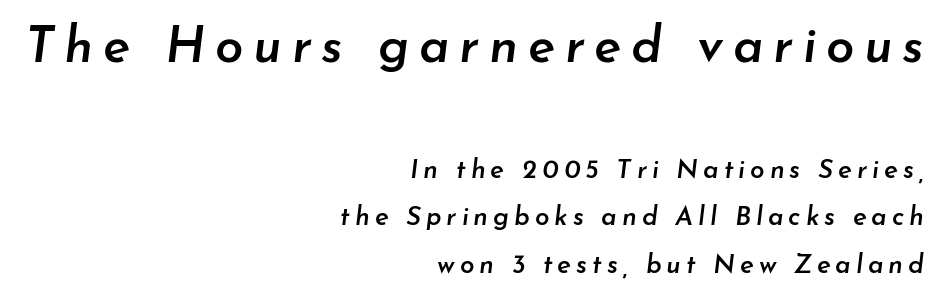
Each line ends at the same right margin while the left side varies. You get the large type first, then a drop to smaller type. An italicized treatment has been applied to the whole sample. The rendering uses natural spacing where letterforms have individual widths.
